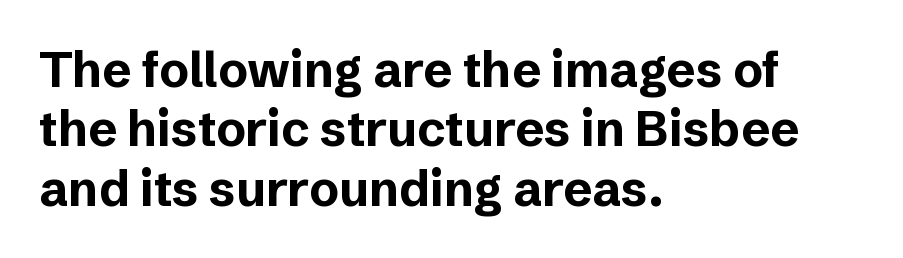
{"serif": "no", "italic": "no", "bold": "yes", "weight": "bold", "width": "normal", "stroke_contrast": "low", "x_height": "medium", "monospaced": "no", "underline": "no", "align": "left", "line_spacing_ratio": 1.21, "letter_spacing": "normal", "letter_spacing_em": 0.0, "glyph_px": 49}
